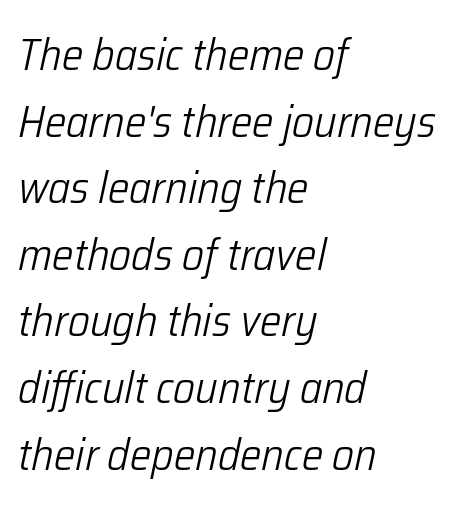
Q: Is the text bold? A: No.
Q: Is the text italic (slanted)? A: Yes, it leans right by about 12 degrees.
Q: Is the text underlined? A: No.
Q: How is the paragraph aligned? A: Left-aligned.
Q: Is the spacing between letters normal or unusually wide? A: Normal.
Q: Is the spacing between lines tight, normal or loose? A: Normal.
Q: Width (condensed, normal, or wide)? A: Condensed.
Q: Stroke contrast? A: Low.
Q: x-height? A: Medium.
Q: Monospaced? A: No.
